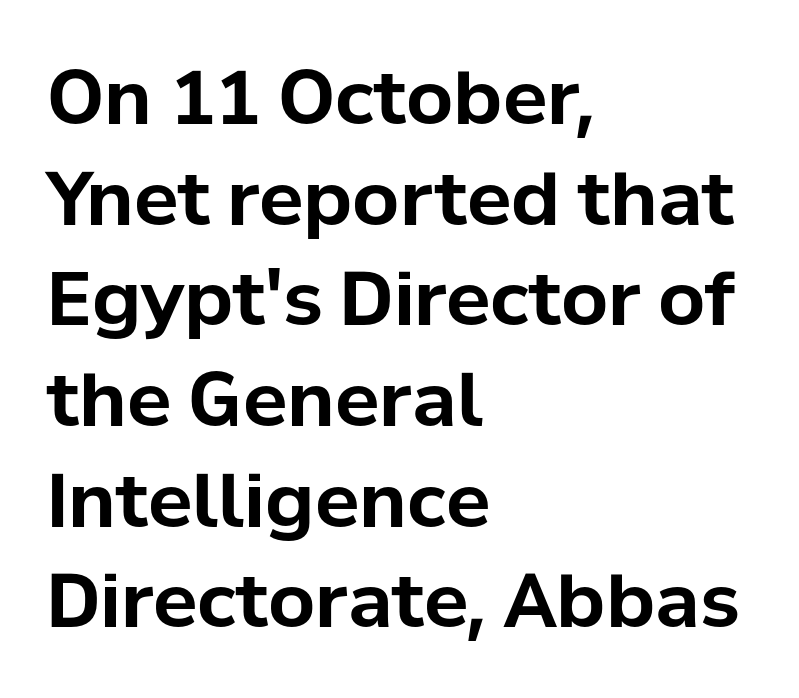
The rendering shows plain stroke endings on the letterforms — a sans-serif design. Teacher's note: observe the even left margin — that is flush-left alignment. These lines were composed using upright roman letters. The gap between lines stays unmarked.
